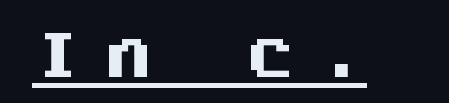
Q: Is the text bold? A: Yes.
Q: Is the text italic (slanted)? A: No, it is upright.
Q: Is the typeface a serif or a sans-serif typeface? A: Sans-serif.
Q: Is the text underlined? A: Yes.
Q: Is the spacing between letters normal or unusually wide? A: Unusually wide.
Q: Width (condensed, normal, or wide)? A: Normal.
Q: Stroke contrast? A: Medium.
Q: x-height? A: Large.
Q: Monospaced? A: Yes.
